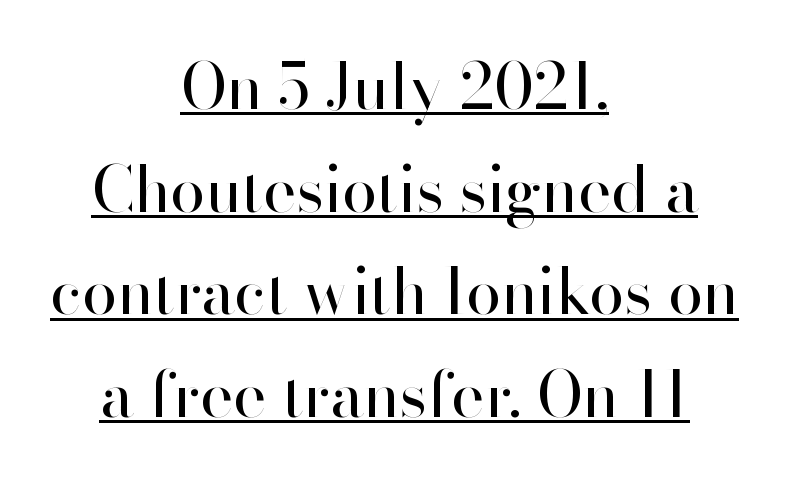
Q: Is the text bold? A: No.
Q: Is the text italic (slanted)? A: No, it is upright.
Q: Is the typeface a serif or a sans-serif typeface? A: Sans-serif.
Q: Is the text underlined? A: Yes.
Q: How is the paragraph aligned? A: Centered.
Q: Is the spacing between letters normal or unusually wide? A: Normal.
Q: Is the spacing between lines tight, normal or loose? A: Normal.
Q: Width (condensed, normal, or wide)? A: Normal.
Q: Stroke contrast? A: High.
Q: x-height? A: Small.
Q: Monospaced? A: No.
